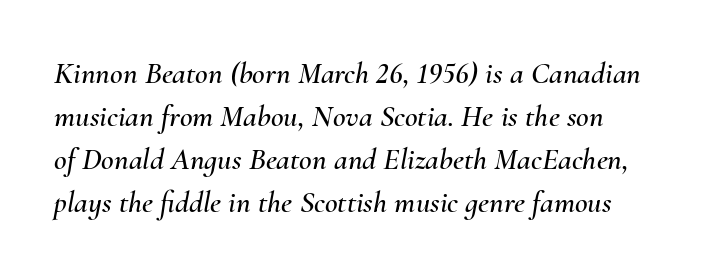
{"italic": "yes", "lean": "right", "slant_degrees": 10, "width": "normal", "stroke_contrast": "medium", "x_height": "small", "monospaced": "no", "underline": "no", "line_spacing": "normal", "line_spacing_ratio": 1.39, "letter_spacing": "normal", "letter_spacing_em": 0.0, "glyph_px": 31}
